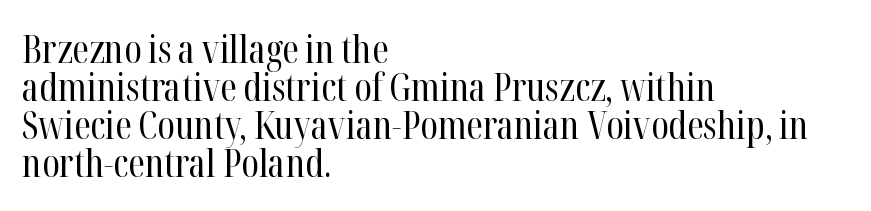
{"serif": "yes", "italic": "no", "bold": "no", "weight": "regular", "width": "condensed", "stroke_contrast": "high", "x_height": "medium", "monospaced": "no", "underline": "no", "align": "left", "line_spacing": "tight", "line_spacing_ratio": 1.0, "letter_spacing": "normal", "letter_spacing_em": 0.0, "glyph_px": 38}
